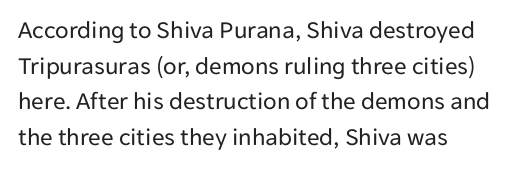
The image shows 25 px text type, upright; set left-aligned, normal line spacing (1.43x), normal letter spacing, not underlined.
